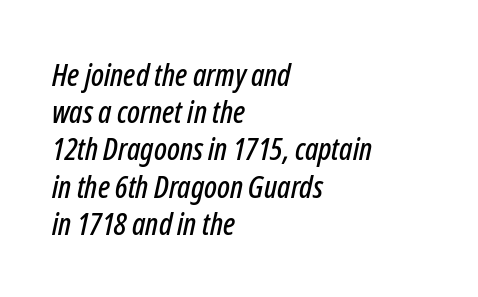
These lines stack with their left ends in a neat column. Nobody touched the tracking dial on this one. Words float on clear page, feet unadorned. Characters are canted at an angle relative to the baseline's perpendicular.
